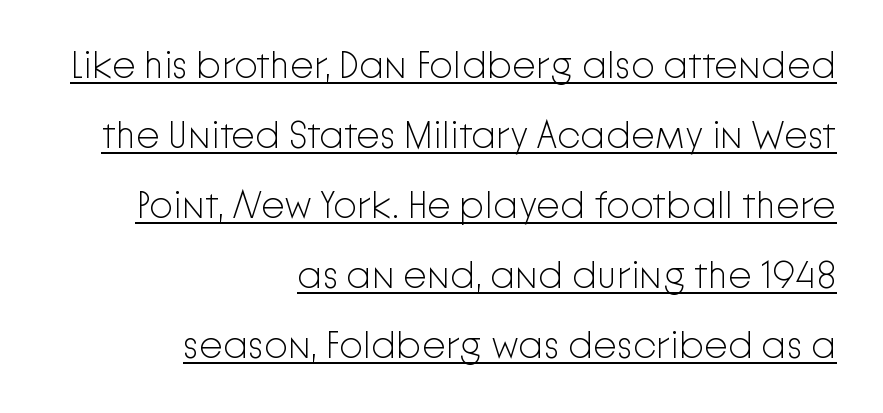
{"serif": "no", "italic": "no", "bold": "no", "weight": "light", "width": "normal", "stroke_contrast": "low", "x_height": "medium", "monospaced": "no", "underline": "yes", "align": "right", "line_spacing_ratio": 1.84, "letter_spacing": "normal", "letter_spacing_em": 0.0, "glyph_px": 38}
